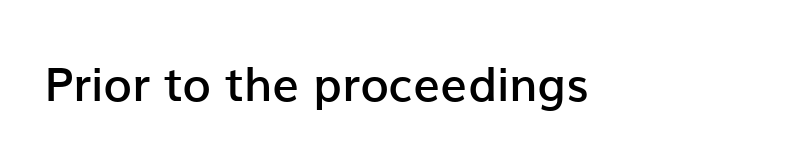
Q: Is the text bold? A: Semi-bold.
Q: Is the text italic (slanted)? A: No, it is upright.
Q: Is the typeface a serif or a sans-serif typeface? A: Sans-serif.
Q: Is the text underlined? A: No.
Q: Is the spacing between letters normal or unusually wide? A: Normal.
Q: Width (condensed, normal, or wide)? A: Normal.
Q: Stroke contrast? A: Low.
Q: x-height? A: Medium.
Q: Monospaced? A: No.
